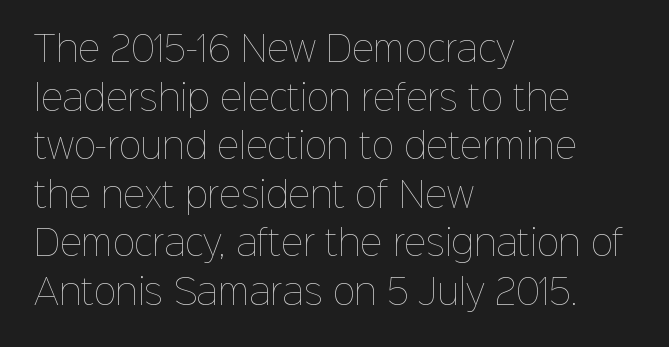
Spacing verdict: proportional, widths tailored to each character. This sample keeps an unexceptional amount of space between lines. Stroke thickness stays within the range of a standard reading face or lighter. A classic flush-left, rag-right setting is used for this passage. Nothing unusual about the tracking: characters are spaced as the font intends. The space beneath each line is pristine and unruled.
